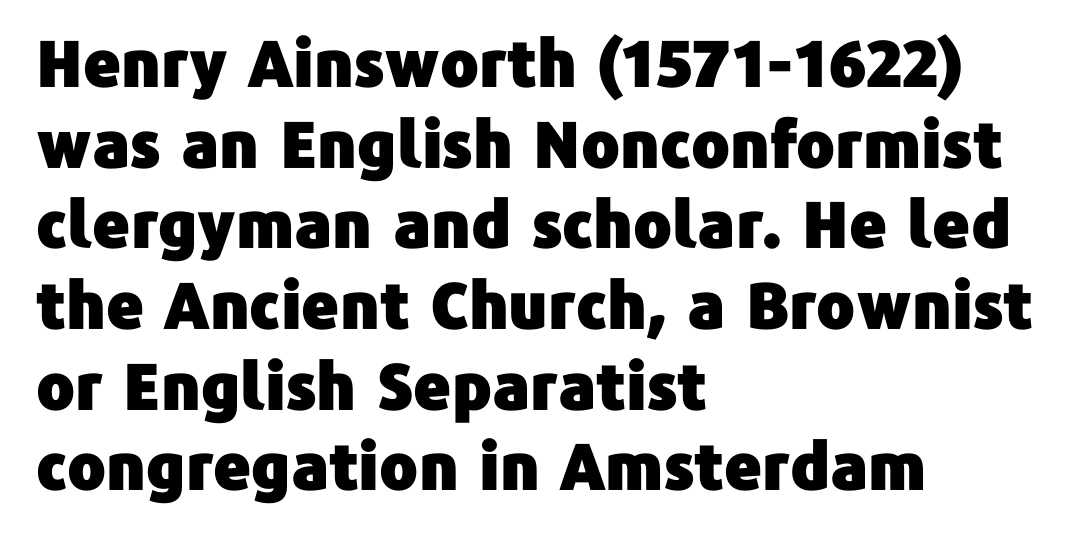
Q: Is the text italic (slanted)? A: No, it is upright.
Q: Is the typeface a serif or a sans-serif typeface? A: Sans-serif.
Q: Is the text underlined? A: No.
Q: How is the paragraph aligned? A: Left-aligned.
Q: Is the spacing between letters normal or unusually wide? A: Normal.
Q: Is the spacing between lines tight, normal or loose? A: Normal.
Q: Width (condensed, normal, or wide)? A: Normal.
Q: Stroke contrast? A: Low.
Q: x-height? A: Medium.
Q: Monospaced? A: No.
